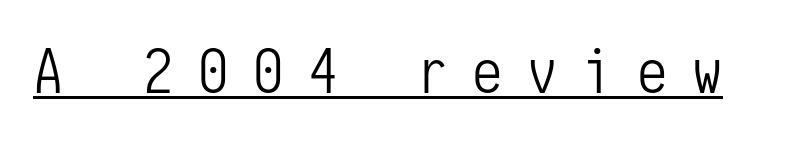
The rendering inserts visible extra space after every character. The strokes carry an ordinary text weight at most. Ascenders rise straight up at ninety degrees. These characters rest on top of a visible drawn line. Fixed-width glyphs throughout — classic coding-font behaviour. Note: no serifs on the glyphs.
